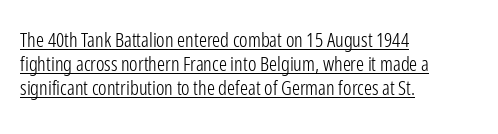
The image shows 20 px text type, upright; set left-aligned, line spacing 1.21x, normal letter spacing, underlined.
